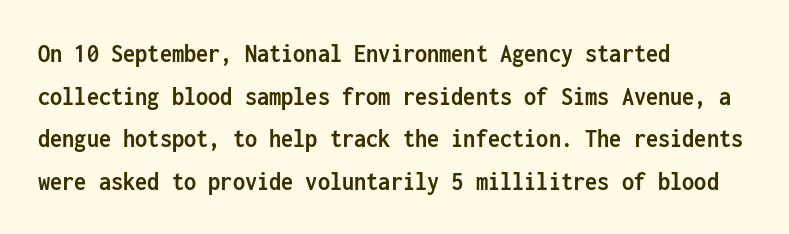
{"italic": "no", "bold": "yes", "underline": "no", "align": "left", "line_spacing": "normal", "line_spacing_ratio": 1.58, "letter_spacing": "normal", "letter_spacing_em": 0.0, "glyph_px": 27}
